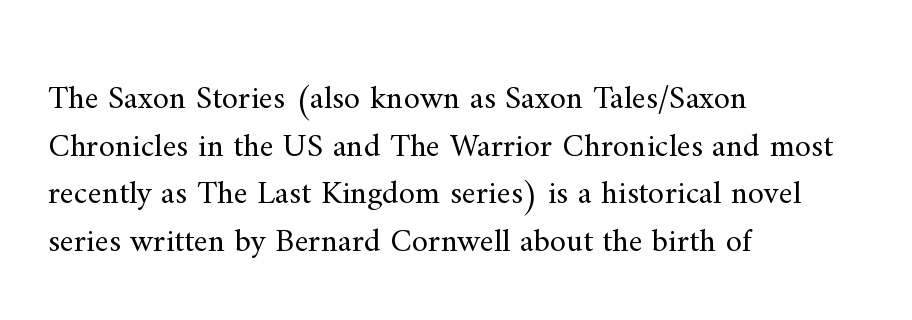
{"serif": "yes", "italic": "no", "bold": "no", "weight": "regular", "width": "normal", "stroke_contrast": "medium", "x_height": "small", "monospaced": "no", "underline": "no", "align": "left", "line_spacing": "normal", "line_spacing_ratio": 1.44, "letter_spacing": "normal", "letter_spacing_em": 0.0, "glyph_px": 33}
